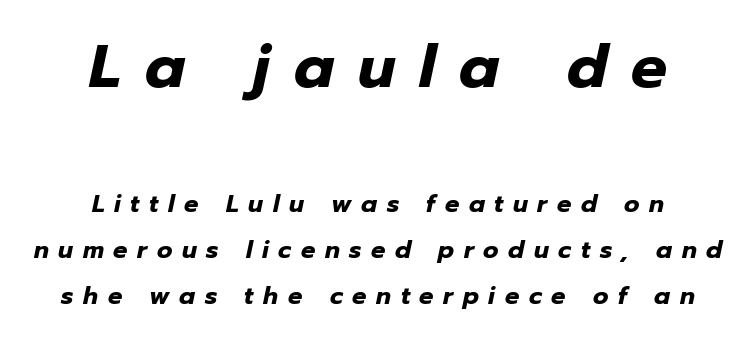
The image shows 60 px heavy type, italic (leaning right); set centered, loose line spacing (1.93x), unusually wide letter spacing (+0.4 em), not underlined; the first (top) block is 2.5x larger; low stroke contrast and a medium x-height.
